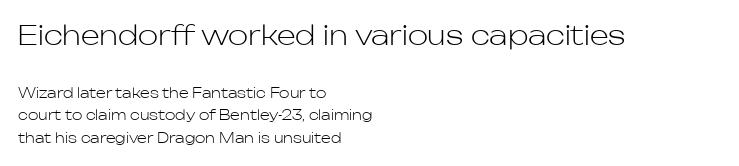
Q: Is the text bold? A: No.
Q: Is the text italic (slanted)? A: No, it is upright.
Q: Is the text underlined? A: No.
Q: How is the paragraph aligned? A: Left-aligned.
Q: Is the spacing between letters normal or unusually wide? A: Normal.
Q: Is the spacing between lines tight, normal or loose? A: Normal.
Q: Which block of text is set in a larger size, the first (top) or the second (bottom)? A: The first (top) one.
